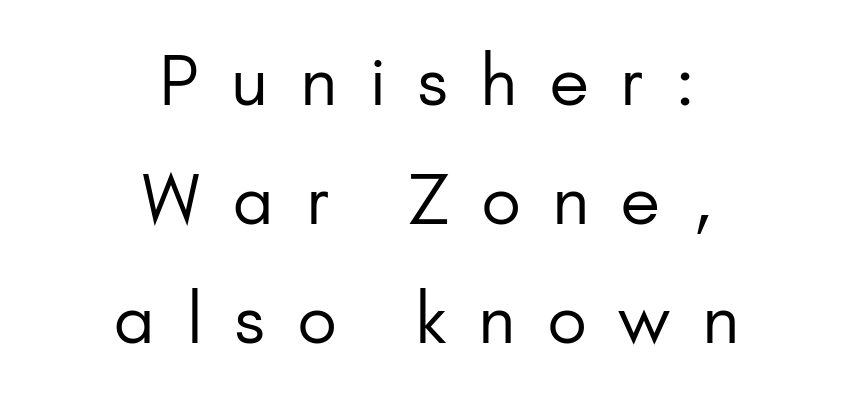
{"serif": "no", "italic": "no", "bold": "no", "weight": "regular", "width": "normal", "stroke_contrast": "low", "x_height": "small", "monospaced": "no", "underline": "no", "align": "center", "line_spacing_ratio": 1.75, "letter_spacing": "wide", "letter_spacing_em": 0.47, "glyph_px": 68}
